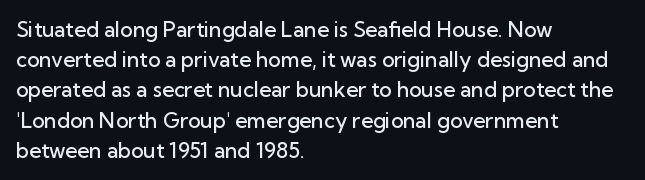
The image shows 21 px text type, upright; set left-aligned, normal line spacing (1.44x), normal letter spacing, not underlined.
